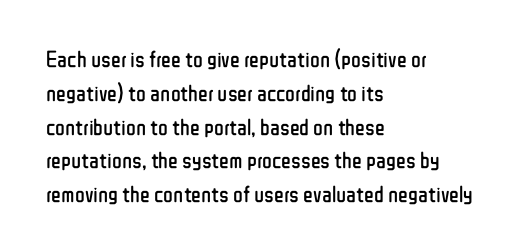
Q: Is the text bold? A: No.
Q: Is the text italic (slanted)? A: No, it is upright.
Q: Is the text underlined? A: No.
Q: How is the paragraph aligned? A: Left-aligned.
Q: Is the spacing between letters normal or unusually wide? A: Normal.
Q: Is the spacing between lines tight, normal or loose? A: Normal.
